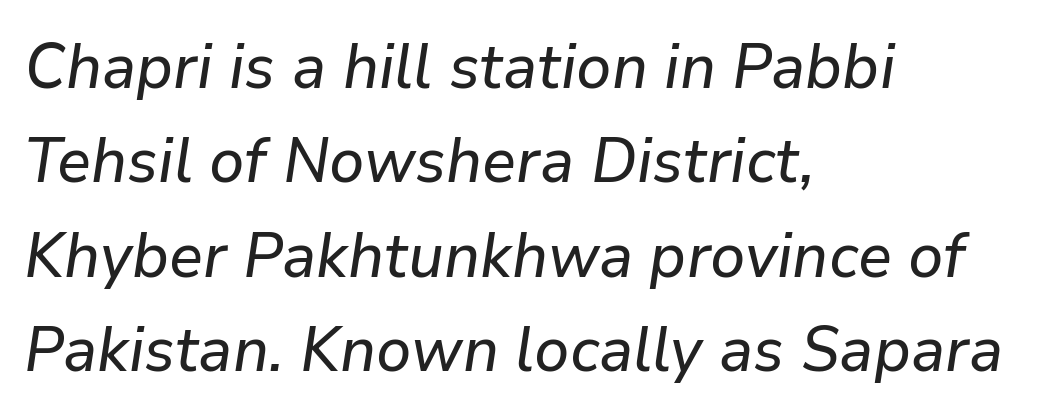
Compared with typical paragraphs, the rows here are spaced about the same. Words appear dense and cohesive because spacing is normal. Proportional: the letters do not fall into vertical columns. The compositor pushed each line to the left boundary. Tall strokes in this sample are angled rather than plumb. The strip under each line holds only bare page.
